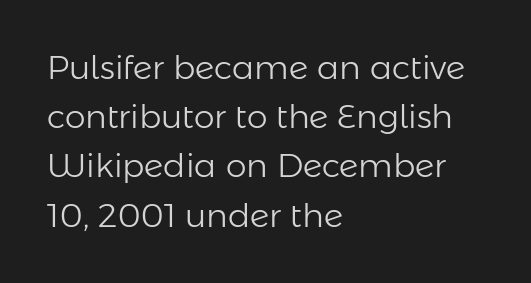
{"serif": "no", "italic": "no", "bold": "no", "weight": "light", "width": "normal", "stroke_contrast": "low", "x_height": "medium", "monospaced": "no", "underline": "no", "align": "left", "line_spacing": "normal", "line_spacing_ratio": 1.49, "letter_spacing": "normal", "letter_spacing_em": 0.0, "glyph_px": 33}
